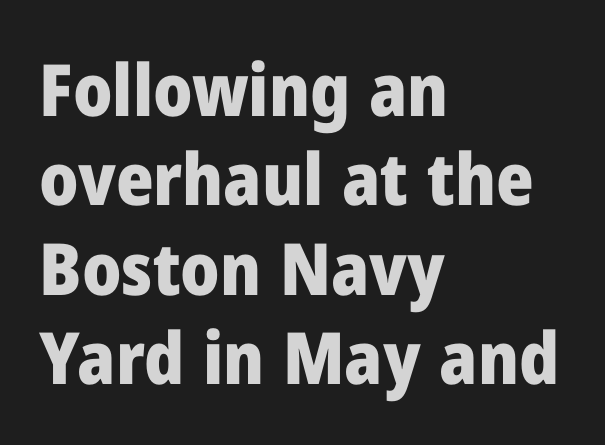
The image shows 72 px heavy sans-serif type, upright; set left-aligned, line spacing 1.24x, normal letter spacing, not underlined; low stroke contrast and a medium x-height.
